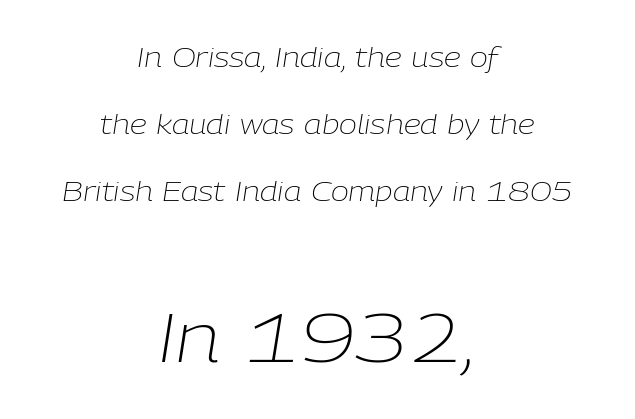
The image shows 68 px light type, italic (leaning right); set centered, loose line spacing (2.49x), normal letter spacing, not underlined; the second (bottom) block is 2.52x larger; low stroke contrast and a medium x-height.
